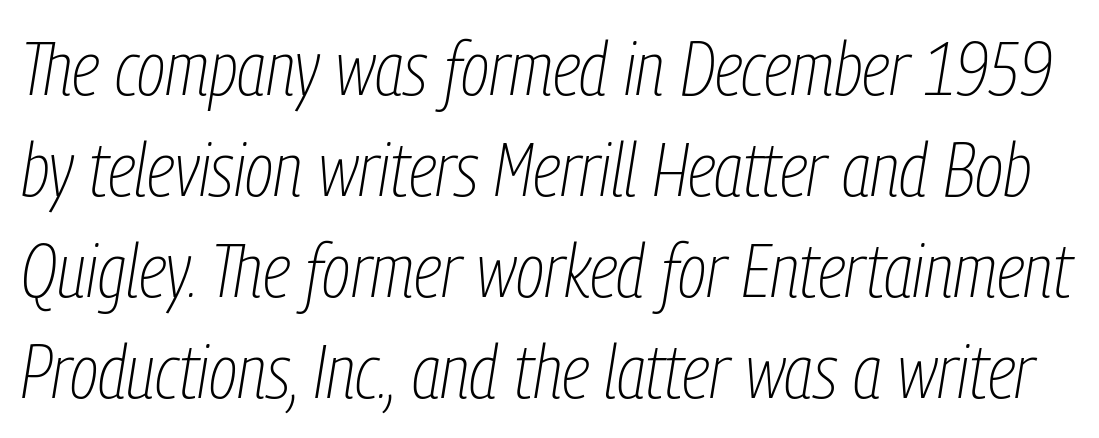
Varying glyph widths throughout — classic text-font behaviour. These lines were composed using italics. Weight class: somewhere from thin through regular. Here the glyphs are tracked normally, forming tight word shapes. Underline: absent.
